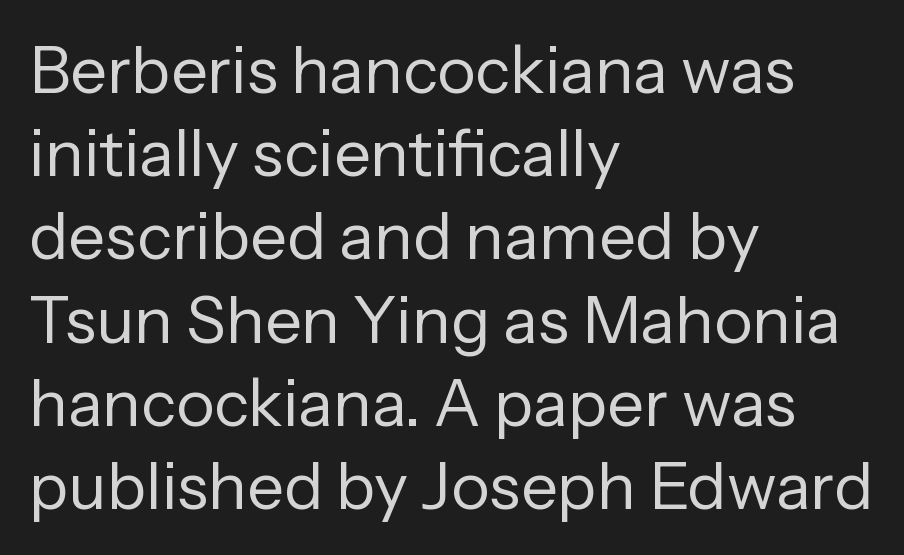
{"serif": "no", "italic": "no", "bold": "no", "weight": "regular", "width": "normal", "stroke_contrast": "low", "x_height": "medium", "monospaced": "no", "underline": "no", "align": "left", "line_spacing": "normal", "line_spacing_ratio": 1.28, "letter_spacing": "normal", "letter_spacing_em": 0.0, "glyph_px": 65}
